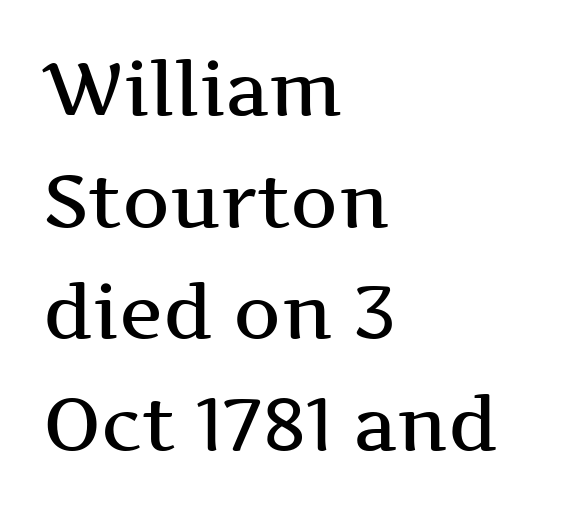
Q: Is the text bold? A: Semi-bold.
Q: Is the text italic (slanted)? A: No, it is upright.
Q: Is the typeface a serif or a sans-serif typeface? A: Serif.
Q: Is the text underlined? A: No.
Q: How is the paragraph aligned? A: Left-aligned.
Q: Is the spacing between letters normal or unusually wide? A: Normal.
Q: Is the spacing between lines tight, normal or loose? A: Normal.
Q: Width (condensed, normal, or wide)? A: Wide.
Q: Stroke contrast? A: Medium.
Q: x-height? A: Medium.
Q: Monospaced? A: No.
